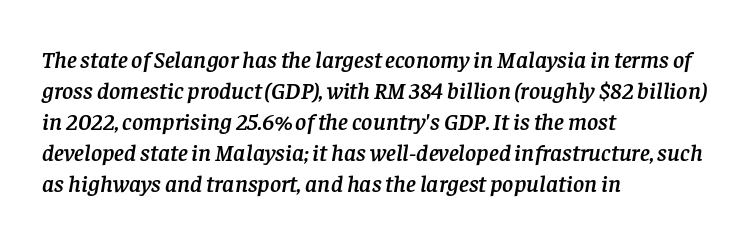
{"italic": "yes", "lean": "right", "slant_degrees": 8, "underline": "no", "align": "left", "line_spacing": "normal", "line_spacing_ratio": 1.29, "letter_spacing": "normal", "letter_spacing_em": 0.0, "glyph_px": 24}
